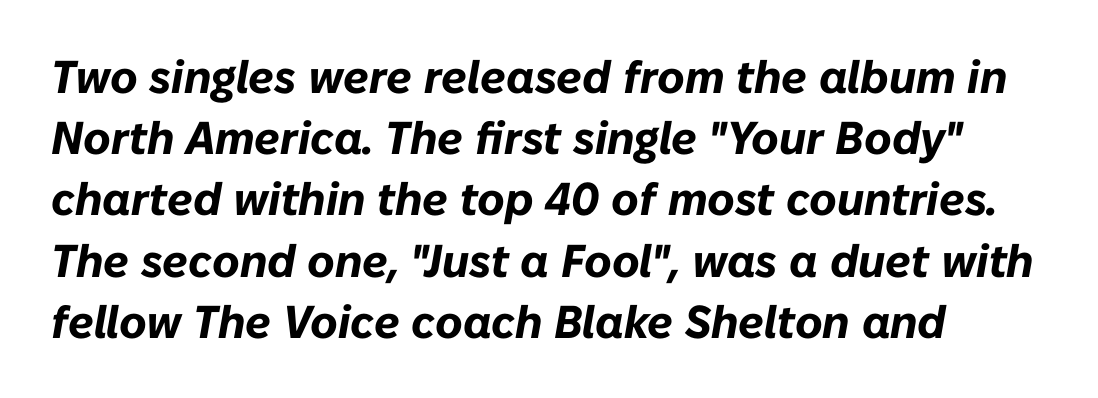
The image shows 46 px bold type, italic (leaning right); set left-aligned, normal line spacing (1.33x), normal letter spacing, not underlined; low stroke contrast and a medium x-height.
